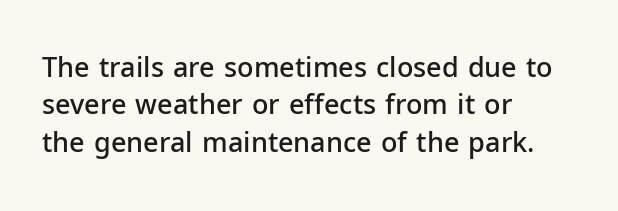
{"italic": "no", "bold": "semi", "underline": "no", "align": "left", "line_spacing": "normal", "line_spacing_ratio": 1.38, "letter_spacing": "normal", "letter_spacing_em": 0.0, "glyph_px": 27}
